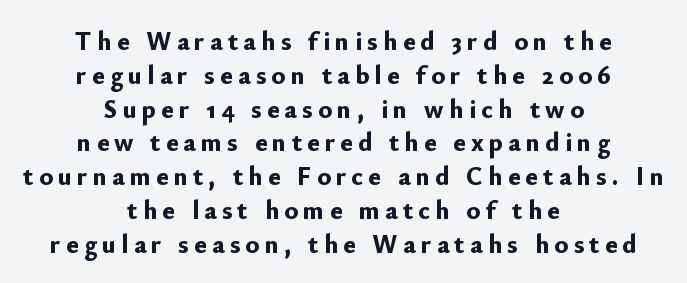
Q: Is the text bold? A: Yes.
Q: Is the text italic (slanted)? A: No, it is upright.
Q: Is the text underlined? A: No.
Q: How is the paragraph aligned? A: Centered.
Q: Is the spacing between letters normal or unusually wide? A: Unusually wide.
Q: Is the spacing between lines tight, normal or loose? A: Normal.
